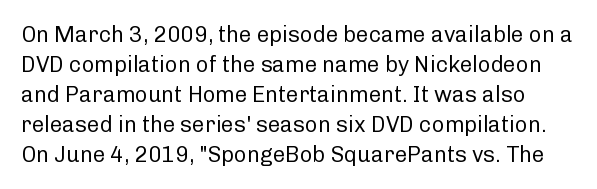
The image shows 22 px text type, upright; set normal line spacing (1.36x), normal letter spacing, not underlined.
